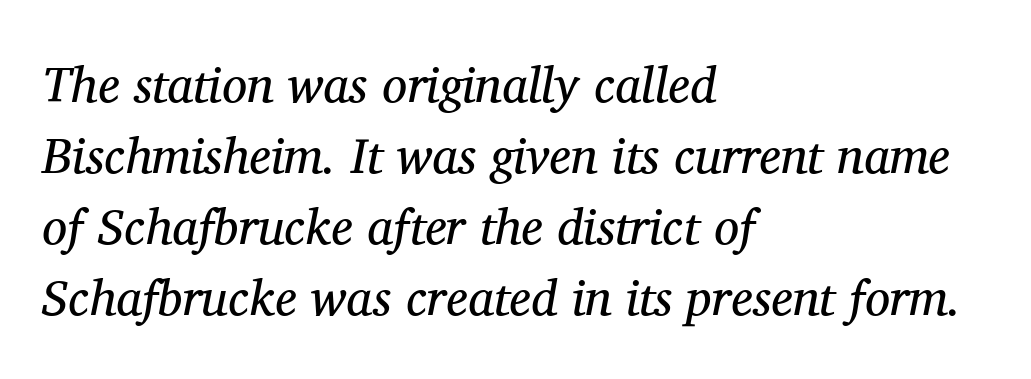
The image shows 50 px regular-weight serif type, italic (leaning right); set left-aligned, normal line spacing (1.42x), normal letter spacing, not underlined; medium stroke contrast and a medium x-height.
